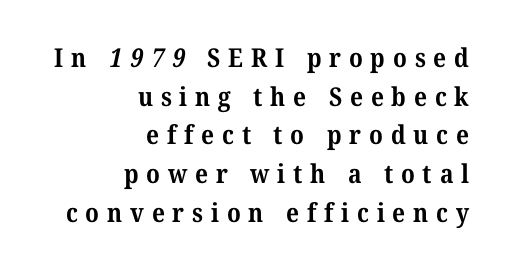
The paragraph has a hard right edge and a soft left edge. How are the letters spaced? Widely, with obvious added tracking. Just letters on the line, the space beneath them empty. Heavy-handed strokes throughout: this text is bold. Compared with typical paragraphs, the rows here are spaced about the same.
